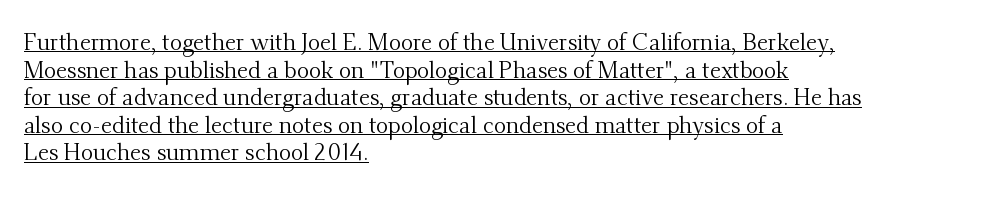
The image shows 23 px text type, upright; set left-aligned, line spacing 1.2x, normal letter spacing, underlined.
